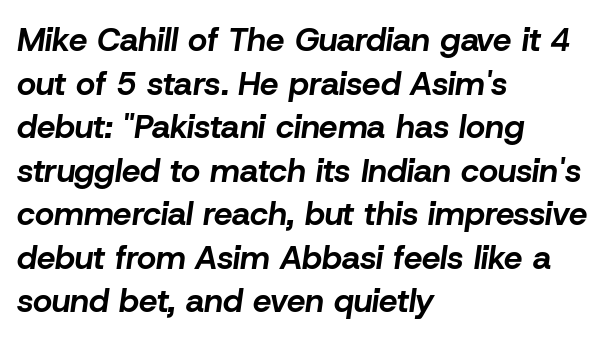
Notice how the stems are inclined rather than vertical — that's the hallmark of italics. The rows are spaced the way most documents space them. Teacher's note: observe the even left margin — that is flush-left alignment. The strip under each line holds only bare page. You'd pick this weight for a headline — it's a proper bold.
